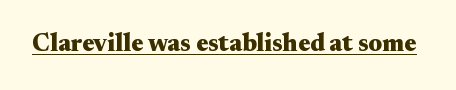
The image shows 25 px bold type, upright; set normal letter spacing, underlined.
